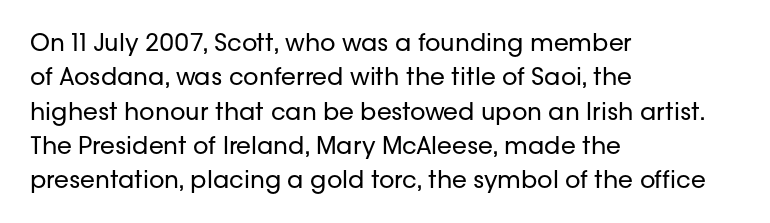
{"italic": "no", "bold": "no", "underline": "no", "align": "left", "line_spacing": "normal", "line_spacing_ratio": 1.43, "letter_spacing": "normal", "letter_spacing_em": 0.0, "glyph_px": 24}
